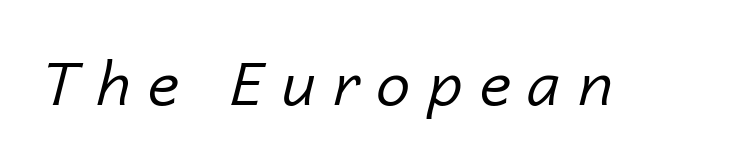
Q: Is the text bold? A: No.
Q: Is the text italic (slanted)? A: Yes, it leans right by about 14 degrees.
Q: Is the text underlined? A: No.
Q: Is the spacing between letters normal or unusually wide? A: Unusually wide.
Q: Width (condensed, normal, or wide)? A: Normal.
Q: Stroke contrast? A: Low.
Q: x-height? A: Medium.
Q: Monospaced? A: No.
